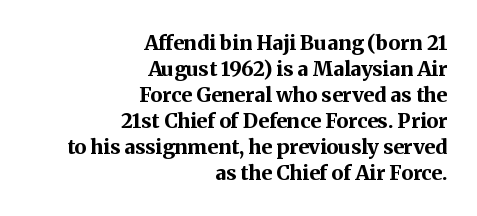
Does the leading feel generous? No, just average. It's the straight-up-and-down kind of type. All the whitespace from short lines collects on the left. A clean baseline with only descenders dipping below it.
